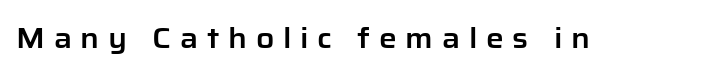
Q: Is the text italic (slanted)? A: No, it is upright.
Q: Is the typeface a serif or a sans-serif typeface? A: Sans-serif.
Q: Is the text underlined? A: No.
Q: Is the spacing between letters normal or unusually wide? A: Unusually wide.
Q: Width (condensed, normal, or wide)? A: Normal.
Q: Stroke contrast? A: Low.
Q: x-height? A: Medium.
Q: Monospaced? A: No.
